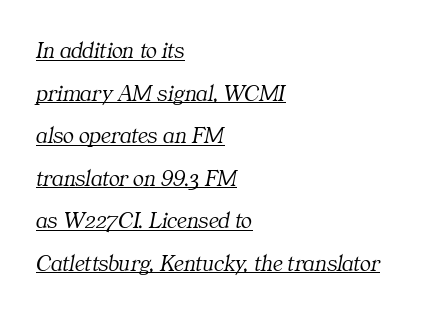
{"italic": "yes", "lean": "right", "slant_degrees": 11, "bold": "no", "underline": "yes", "align": "left", "line_spacing_ratio": 1.85, "letter_spacing": "normal", "letter_spacing_em": 0.0, "glyph_px": 23}
